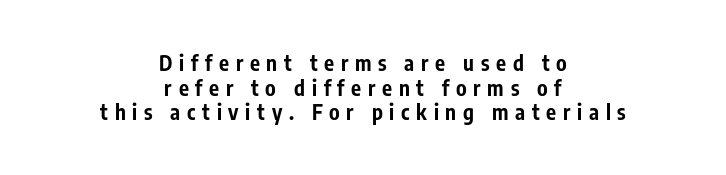
Q: Is the text bold? A: Yes.
Q: Is the text italic (slanted)? A: No, it is upright.
Q: Is the text underlined? A: No.
Q: How is the paragraph aligned? A: Centered.
Q: Is the spacing between letters normal or unusually wide? A: Unusually wide.
